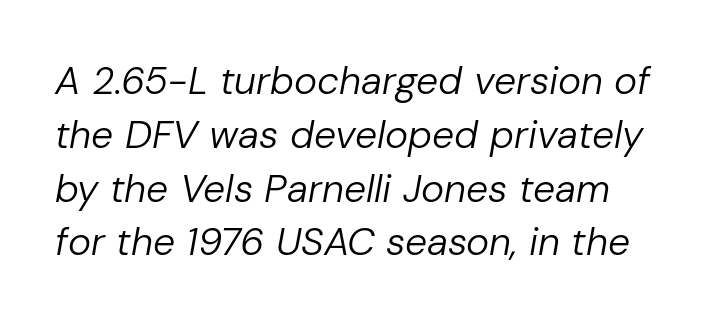
Q: Is the text bold? A: No.
Q: Is the text italic (slanted)? A: Yes, it leans right by about 10 degrees.
Q: Is the text underlined? A: No.
Q: Is the spacing between letters normal or unusually wide? A: Normal.
Q: Is the spacing between lines tight, normal or loose? A: Normal.
Q: Width (condensed, normal, or wide)? A: Normal.
Q: Stroke contrast? A: Low.
Q: x-height? A: Medium.
Q: Monospaced? A: No.
